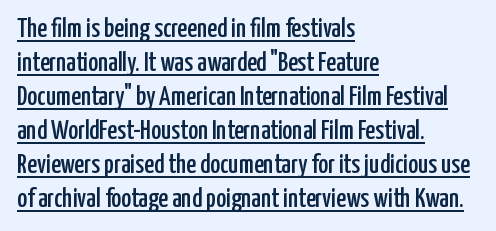
{"italic": "no", "underline": "yes", "align": "left", "line_spacing": "normal", "line_spacing_ratio": 1.26, "letter_spacing": "normal", "letter_spacing_em": 0.0, "glyph_px": 27}
